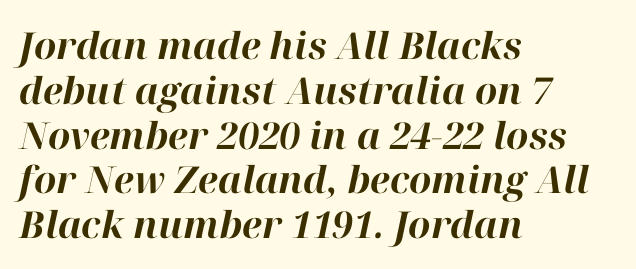
{"italic": "yes", "lean": "right", "slant_degrees": 12, "bold": "yes", "weight": "bold", "width": "normal", "stroke_contrast": "high", "x_height": "medium", "monospaced": "no", "underline": "no", "align": "left", "line_spacing_ratio": 1.21, "letter_spacing": "normal", "letter_spacing_em": 0.0, "glyph_px": 37}
